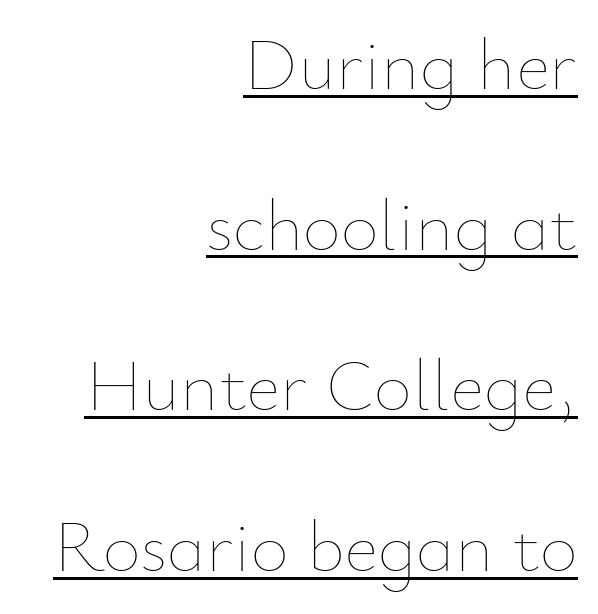
Tracking value appears to be zero — textbook default spacing. A typesetter would call this leading open, well beyond the default. The sample's only ornament is a line tracing under the words. This sample uses an upright cut, with every glyph sitting square on the baseline. Spacing verdict: proportional, widths tailored to each character.
